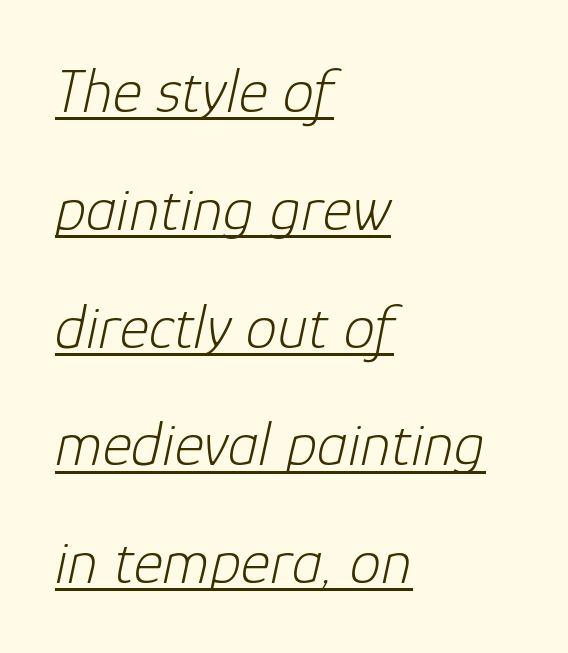
Q: Is the text bold? A: No.
Q: Is the text italic (slanted)? A: Yes, it leans right by about 12 degrees.
Q: Is the text underlined? A: Yes.
Q: How is the paragraph aligned? A: Left-aligned.
Q: Is the spacing between letters normal or unusually wide? A: Normal.
Q: Width (condensed, normal, or wide)? A: Normal.
Q: Stroke contrast? A: Low.
Q: x-height? A: Medium.
Q: Monospaced? A: No.
